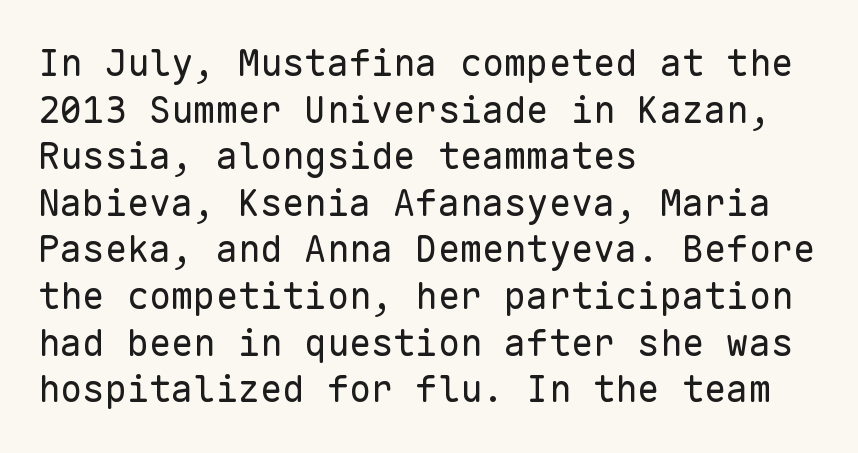
Q: Is the text bold? A: No.
Q: Is the text italic (slanted)? A: No, it is upright.
Q: Is the typeface a serif or a sans-serif typeface? A: Sans-serif.
Q: Is the text underlined? A: No.
Q: How is the paragraph aligned? A: Left-aligned.
Q: Is the spacing between letters normal or unusually wide? A: Normal.
Q: Is the spacing between lines tight, normal or loose? A: Normal.
Q: Width (condensed, normal, or wide)? A: Normal.
Q: Stroke contrast? A: Low.
Q: x-height? A: Medium.
Q: Monospaced? A: Yes.
